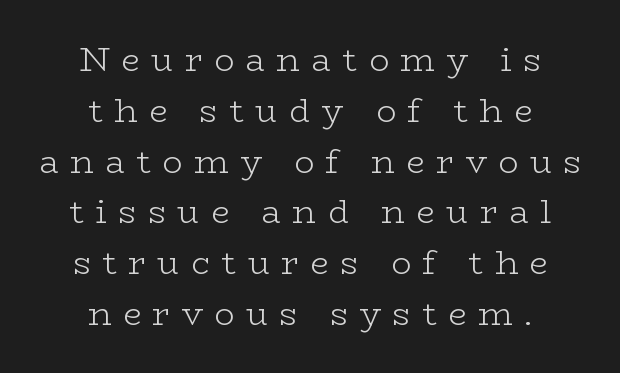
{"serif": "yes", "italic": "no", "bold": "no", "weight": "light", "width": "wide", "stroke_contrast": "low", "x_height": "medium", "monospaced": "no", "underline": "no", "align": "center", "line_spacing": "normal", "line_spacing_ratio": 1.54, "letter_spacing": "wide", "letter_spacing_em": 0.35, "glyph_px": 33}
